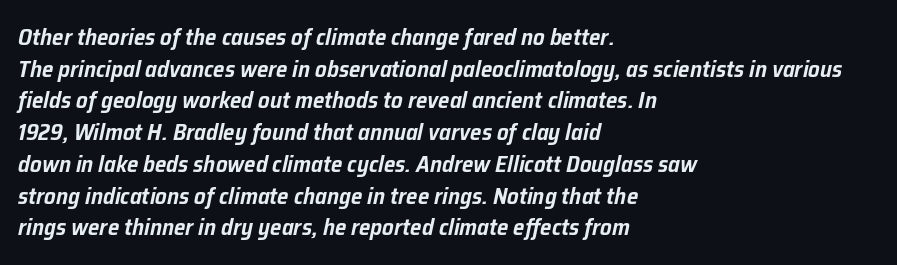
The image shows 23 px text type, italic (leaning right); set left-aligned, normal line spacing (1.38x), normal letter spacing, not underlined.
